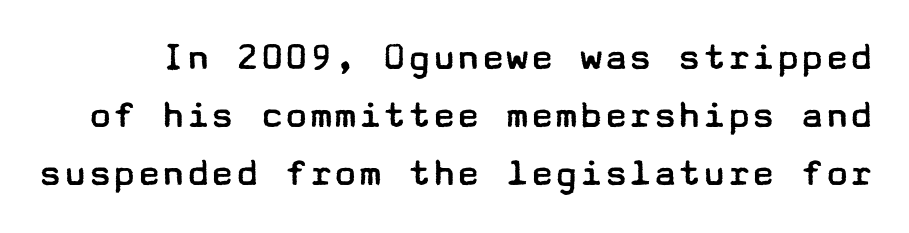
The image shows 41 px regular-weight, wide sans-serif type, upright; set normal line spacing (1.41x), normal letter spacing, not underlined; low stroke contrast and a medium x-height.
